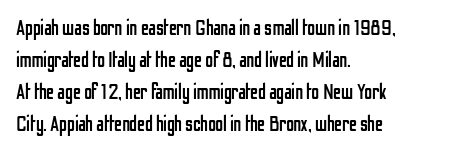
{"italic": "no", "bold": "no", "underline": "no", "align": "left", "line_spacing": "normal", "line_spacing_ratio": 1.45, "letter_spacing": "normal", "letter_spacing_em": 0.0, "glyph_px": 22}
